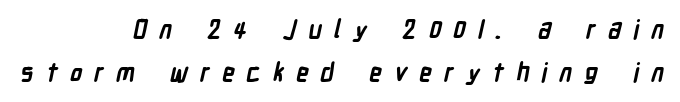
Unmarked baselines from the first word to the last. How heavy is the stroke? Heavy — this is a bold. Leftover space on each line is placed entirely before the opening word. What stands out about the letter spacing? Its width — letters are far apart.
